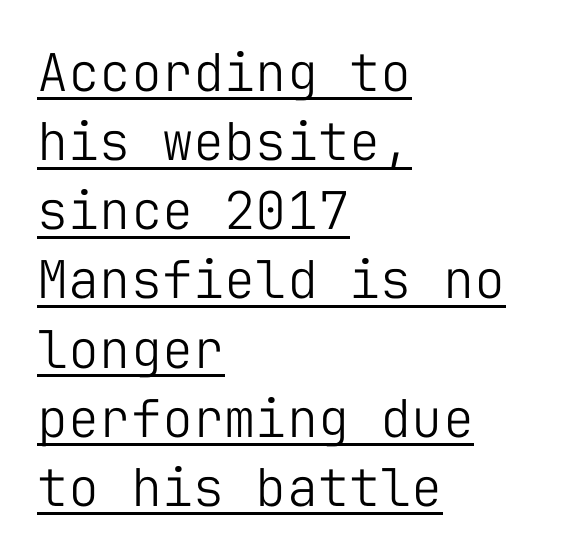
The image shows 52 px light sans-serif type, upright, monospaced; set left-aligned, normal line spacing (1.33x), normal letter spacing, underlined; low stroke contrast and a medium x-height.
